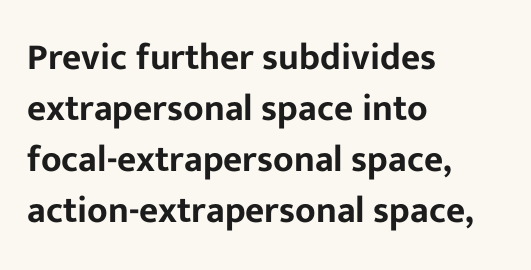
{"serif": "no", "italic": "no", "width": "normal", "stroke_contrast": "low", "x_height": "medium", "monospaced": "no", "underline": "no", "align": "left", "line_spacing": "normal", "line_spacing_ratio": 1.38, "letter_spacing": "normal", "letter_spacing_em": 0.0, "glyph_px": 37}
